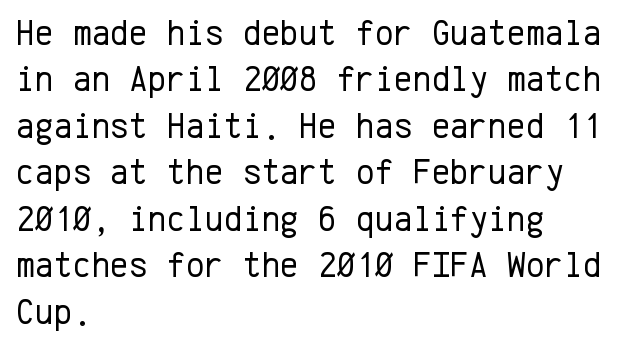
The image shows 36 px regular-weight sans-serif type, upright, monospaced; set left-aligned, normal line spacing (1.29x), normal letter spacing, not underlined; low stroke contrast and a medium x-height.
